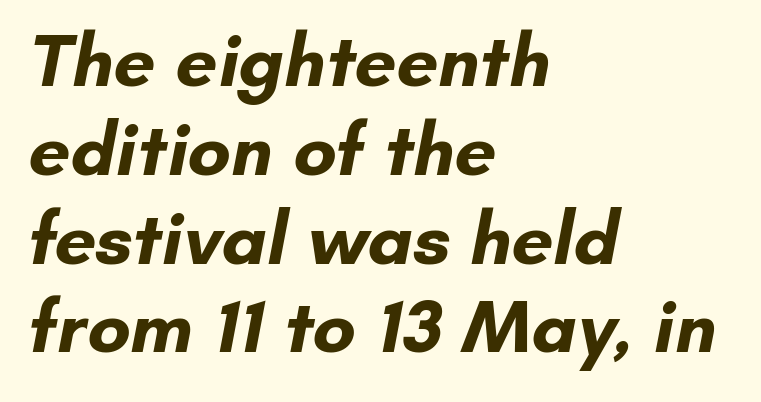
Q: Is the text bold? A: Yes.
Q: Is the typeface a serif or a sans-serif typeface? A: Sans-serif.
Q: Is the text underlined? A: No.
Q: How is the paragraph aligned? A: Left-aligned.
Q: Is the spacing between letters normal or unusually wide? A: Normal.
Q: Width (condensed, normal, or wide)? A: Normal.
Q: Stroke contrast? A: Low.
Q: x-height? A: Small.
Q: Monospaced? A: No.
